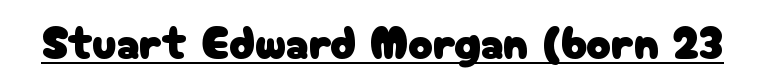
{"serif": "no", "italic": "no", "width": "normal", "stroke_contrast": "low", "x_height": "medium", "monospaced": "no", "underline": "yes", "letter_spacing": "normal", "letter_spacing_em": 0.0, "glyph_px": 46}
